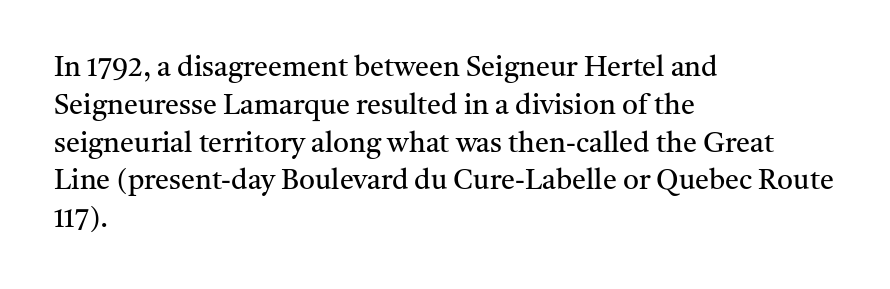
{"serif": "yes", "italic": "no", "bold": "no", "weight": "regular", "width": "normal", "stroke_contrast": "medium", "x_height": "medium", "monospaced": "no", "underline": "no", "align": "left", "line_spacing": "normal", "line_spacing_ratio": 1.35, "letter_spacing": "normal", "letter_spacing_em": 0.0, "glyph_px": 28}
